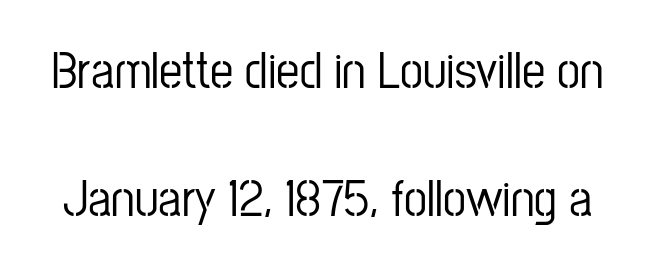
Unlike italic type, these characters show no tilt at all. The face used here is rendered with its standard letterfit. Note: no serifs on the glyphs. The letters advance in unequal steps, a hallmark of proportional type.
